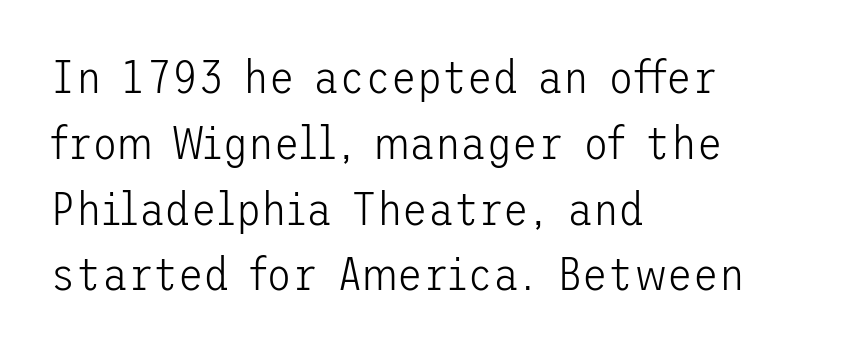
The image shows 47 px light sans-serif type, upright; set left-aligned, normal line spacing (1.4x), normal letter spacing, not underlined; low stroke contrast and a medium x-height.
